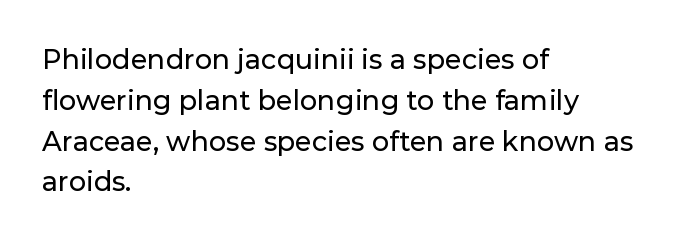
{"italic": "no", "underline": "no", "align": "left", "line_spacing": "normal", "line_spacing_ratio": 1.51, "letter_spacing": "normal", "letter_spacing_em": 0.0, "glyph_px": 27}
